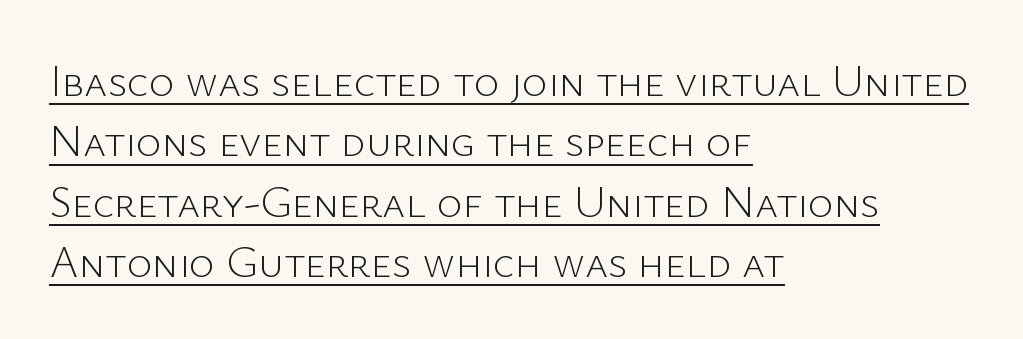
{"serif": "no", "italic": "no", "bold": "no", "weight": "light", "width": "normal", "stroke_contrast": "low", "x_height": "medium", "monospaced": "no", "underline": "yes", "align": "left", "line_spacing": "normal", "line_spacing_ratio": 1.37, "letter_spacing": "normal", "letter_spacing_em": 0.0, "glyph_px": 44}
